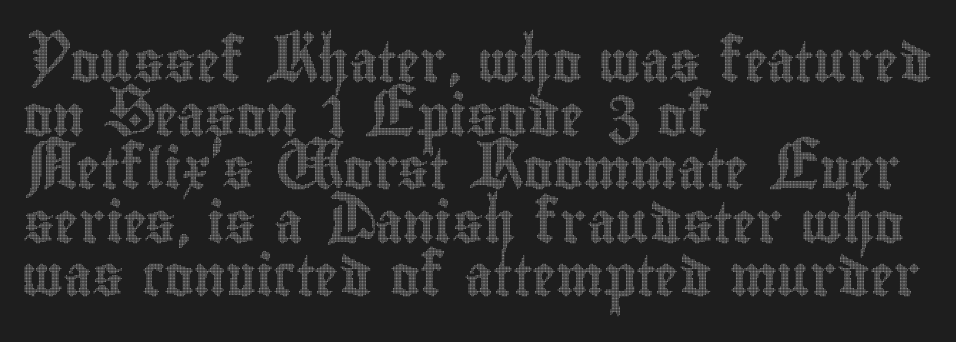
Q: Is the text italic (slanted)? A: No, it is upright.
Q: Is the text underlined? A: No.
Q: How is the paragraph aligned? A: Left-aligned.
Q: Is the spacing between letters normal or unusually wide? A: Normal.
Q: Is the spacing between lines tight, normal or loose? A: Normal.
Q: Width (condensed, normal, or wide)? A: Condensed.
Q: x-height? A: Small.
Q: Monospaced? A: No.
